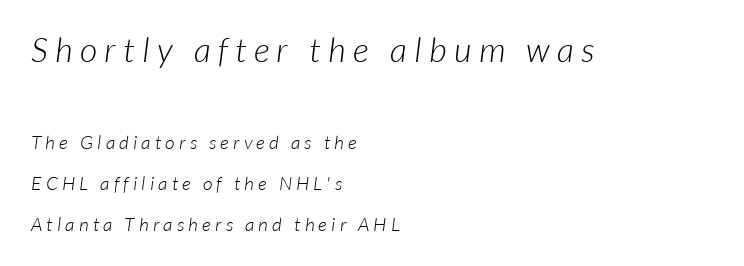
{"serif": "no", "bold": "no", "weight": "light", "width": "normal", "stroke_contrast": "low", "x_height": "medium", "monospaced": "no", "underline": "no", "align": "left", "line_spacing": "loose", "line_spacing_ratio": 2.16, "letter_spacing": "wide", "letter_spacing_em": 0.22, "larger_block": "first", "size_ratio": 1.79, "glyph_px": 34}
